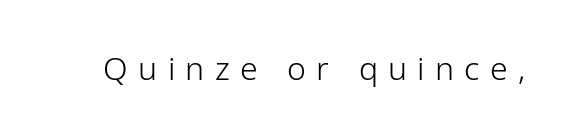
The rendering uses natural spacing where letterforms have individual widths. Style check: upright. Stems here are at most as thick as an everyday book face. Stroke terminals: plain, sans-serif. The rendering inserts visible extra space after every character.
